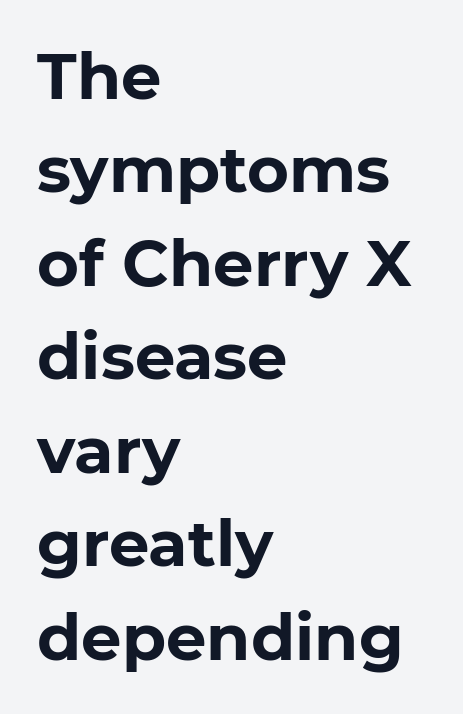
Compared with typical body copy, the letter spacing here is the same. Serifs: no, the terminals of the letterforms are clean. Has an underline been added? It has not. The strokes are fattened all the way to bold. Compared with typical paragraphs, the rows here are spaced about the same.
